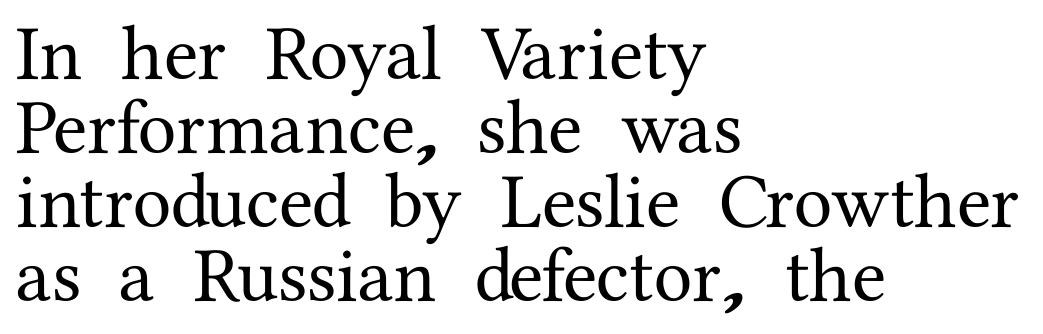
The image shows 78 px serif type, upright; set left-aligned, tight line spacing (0.95x), normal letter spacing, not underlined; medium stroke contrast and a medium x-height.
